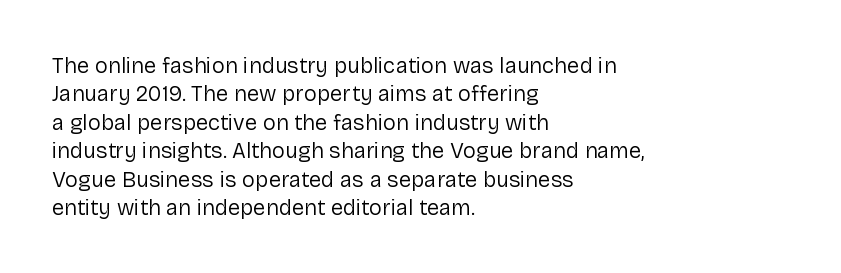
Q: Is the text bold? A: No.
Q: Is the text italic (slanted)? A: No, it is upright.
Q: Is the text underlined? A: No.
Q: How is the paragraph aligned? A: Left-aligned.
Q: Is the spacing between letters normal or unusually wide? A: Normal.
Q: Is the spacing between lines tight, normal or loose? A: Normal.
